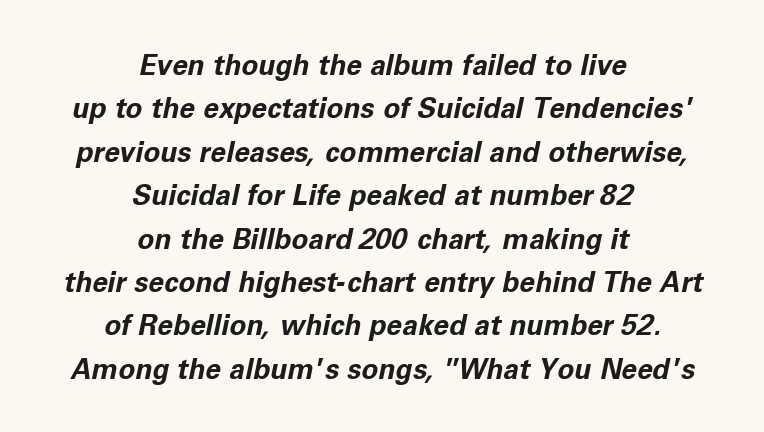
Q: Is the text bold? A: Yes.
Q: Is the text italic (slanted)? A: Yes, it leans right by about 11 degrees.
Q: Is the text underlined? A: No.
Q: How is the paragraph aligned? A: Centered.
Q: Is the spacing between letters normal or unusually wide? A: Normal.
Q: Is the spacing between lines tight, normal or loose? A: Normal.
Q: Width (condensed, normal, or wide)? A: Normal.
Q: Stroke contrast? A: Low.
Q: x-height? A: Medium.
Q: Monospaced? A: No.
